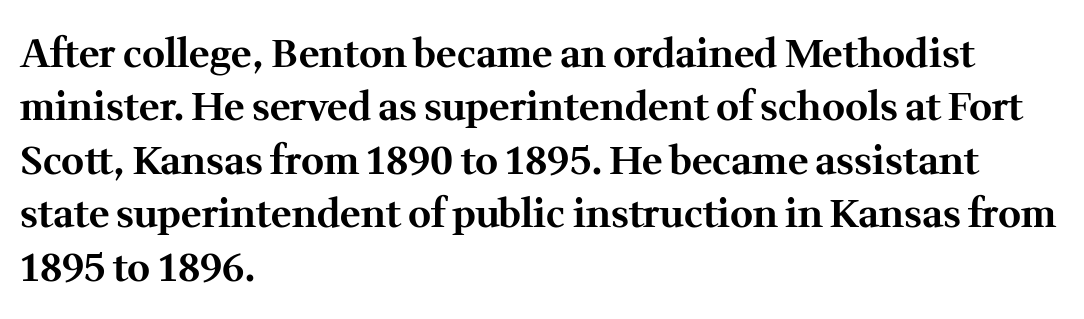
{"serif": "yes", "italic": "no", "bold": "yes", "weight": "bold", "width": "normal", "stroke_contrast": "medium", "x_height": "medium", "monospaced": "no", "underline": "no", "align": "left", "line_spacing": "normal", "line_spacing_ratio": 1.37, "letter_spacing": "normal", "letter_spacing_em": 0.0, "glyph_px": 39}
